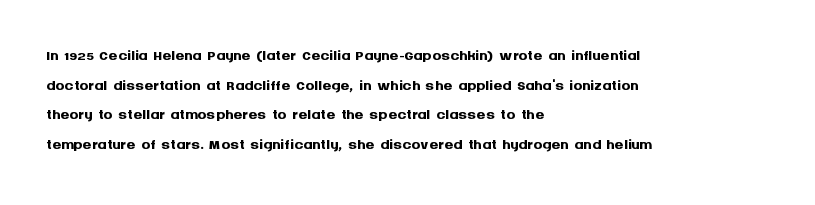
The image shows 22 px bold type, upright; set left-aligned, normal line spacing (1.35x), normal letter spacing, not underlined.
